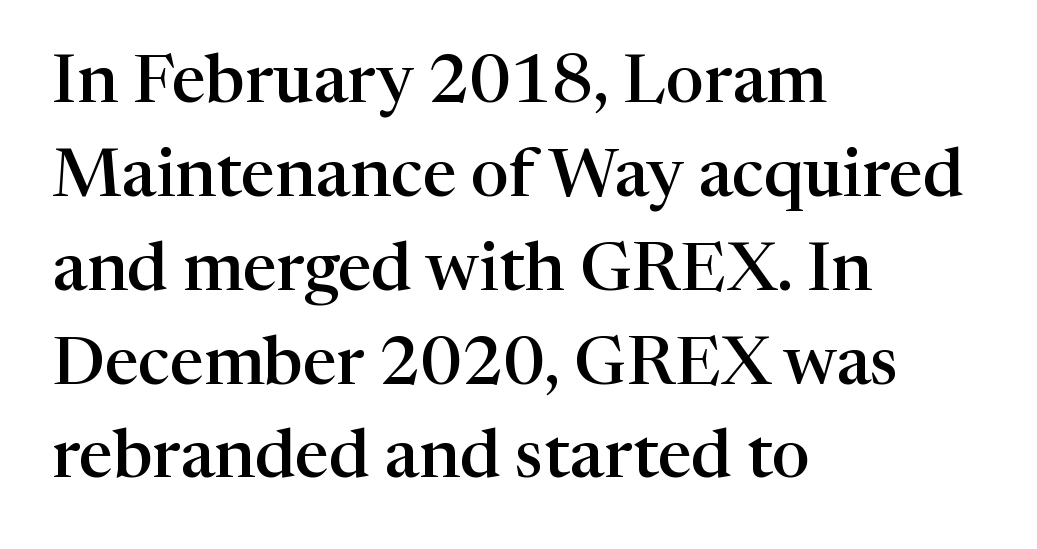
Q: Is the text bold? A: Semi-bold.
Q: Is the text italic (slanted)? A: No, it is upright.
Q: Is the typeface a serif or a sans-serif typeface? A: Serif.
Q: Is the text underlined? A: No.
Q: How is the paragraph aligned? A: Left-aligned.
Q: Is the spacing between letters normal or unusually wide? A: Normal.
Q: Is the spacing between lines tight, normal or loose? A: Normal.
Q: Width (condensed, normal, or wide)? A: Normal.
Q: Stroke contrast? A: High.
Q: x-height? A: Medium.
Q: Monospaced? A: No.
